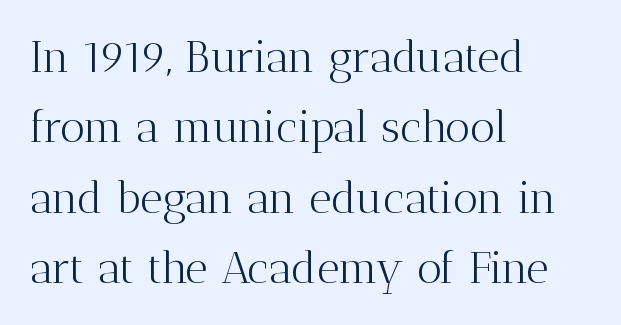
The image shows 44 px light serif type, upright; set left-aligned, normal line spacing (1.6x), normal letter spacing, not underlined; medium stroke contrast and a medium x-height.
